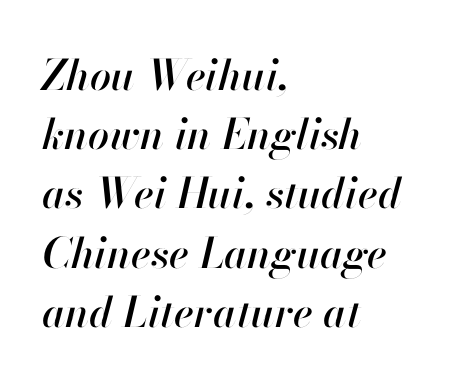
The image shows 42 px text type, italic (leaning right); set left-aligned, normal line spacing (1.41x), normal letter spacing, not underlined; high stroke contrast and a small x-height.
